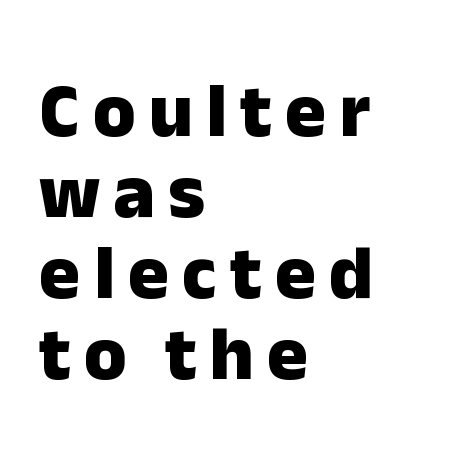
The image shows 77 px heavy sans-serif type, upright; set left-aligned, tight line spacing (1.05x), not underlined; low stroke contrast and a medium x-height.
